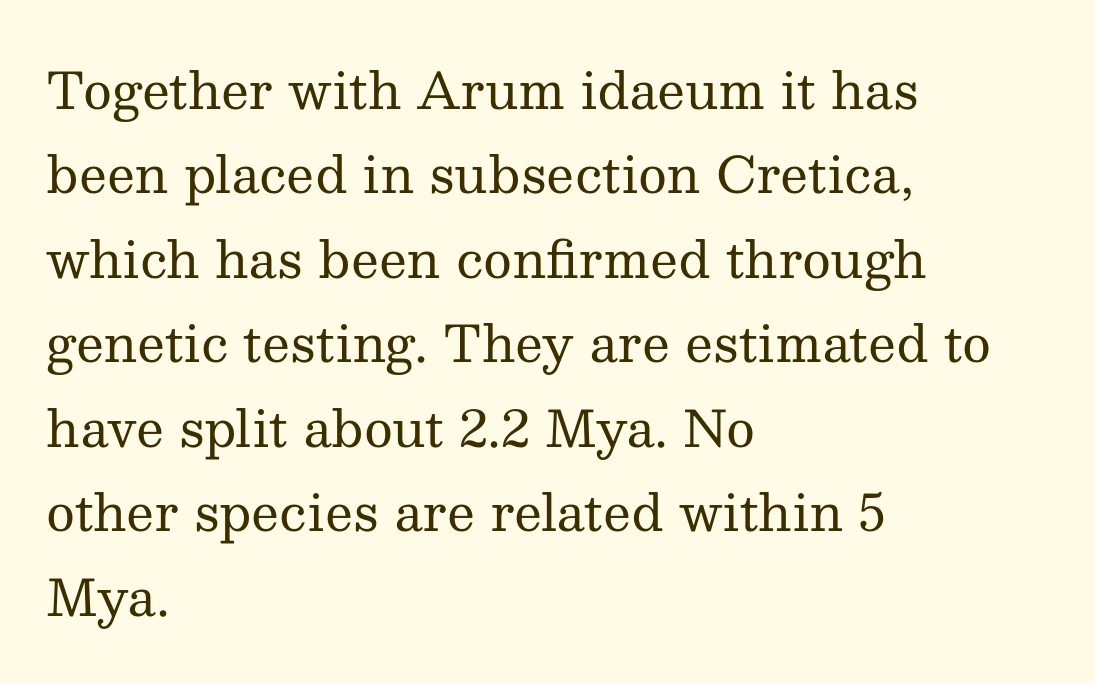
Here the glyphs are tracked normally, forming tight word shapes. Is this a fixed-width face? No — the glyphs have proportional, varying widths. Yep, those are serifs on the letters. The typesetting does not lean heavy: it is not bold. Type without underlining.
